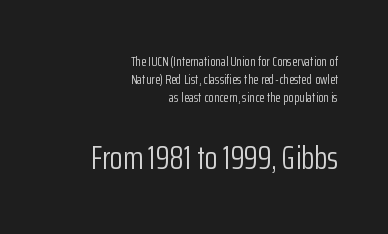
The ragged edge is on the left, which tells us the setting is flush right. Tracking here is standard; glyphs follow each other at the usual distance. Unlike italic type, these characters show no tilt at all. Summary of vertical rhythm: regular, with standard interline spacing.
